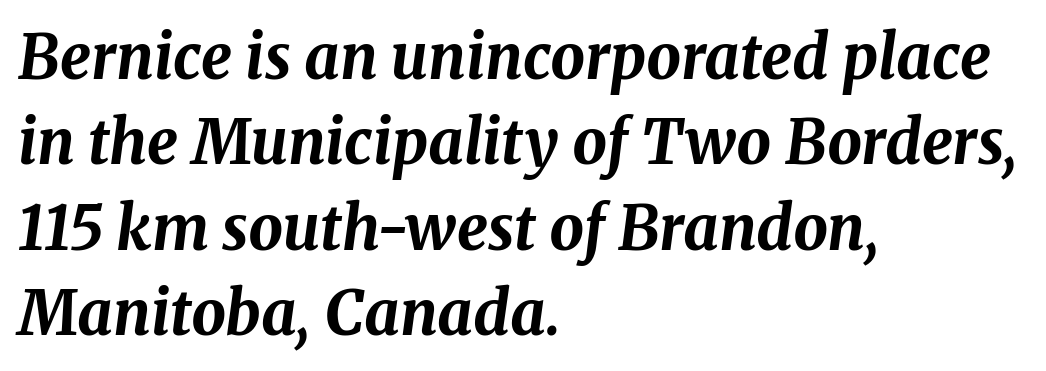
Q: Is the text bold? A: Yes.
Q: Is the text italic (slanted)? A: Yes, it leans right by about 8 degrees.
Q: Is the text underlined? A: No.
Q: How is the paragraph aligned? A: Left-aligned.
Q: Is the spacing between letters normal or unusually wide? A: Normal.
Q: Is the spacing between lines tight, normal or loose? A: Normal.
Q: Width (condensed, normal, or wide)? A: Normal.
Q: Stroke contrast? A: Medium.
Q: x-height? A: Medium.
Q: Monospaced? A: No.
